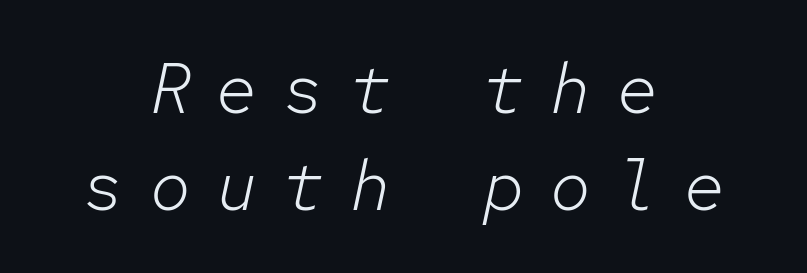
{"italic": "yes", "lean": "right", "slant_degrees": 12, "bold": "no", "weight": "light", "width": "normal", "stroke_contrast": "low", "x_height": "medium", "monospaced": "yes", "underline": "no", "align": "center", "line_spacing": "normal", "line_spacing_ratio": 1.37, "letter_spacing": "wide", "letter_spacing_em": 0.34, "glyph_px": 71}
